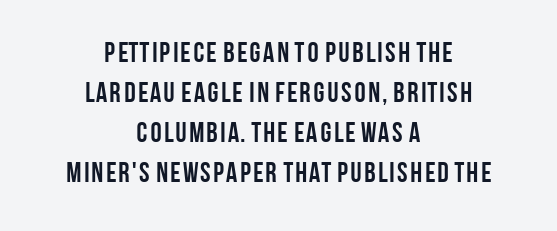
{"serif": "no", "italic": "no", "bold": "yes", "weight": "semibold", "width": "condensed", "stroke_contrast": "low", "x_height": "large", "monospaced": "no", "underline": "no", "align": "center", "line_spacing": "normal", "line_spacing_ratio": 1.43, "letter_spacing": "normal", "letter_spacing_em": 0.0, "glyph_px": 28}
